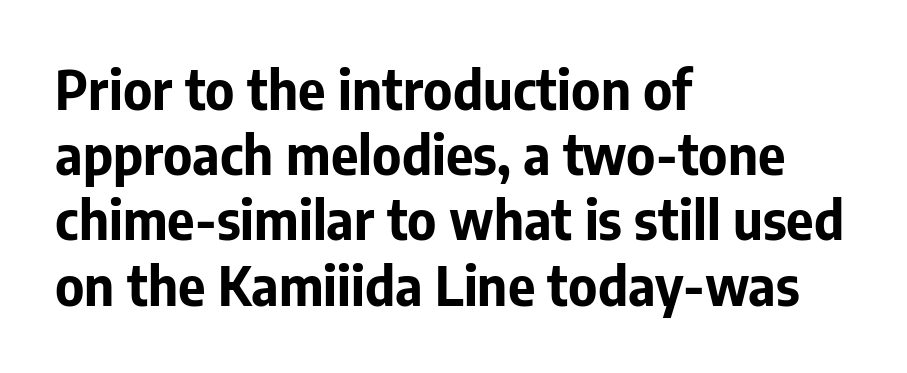
Q: Is the text bold? A: Yes.
Q: Is the text italic (slanted)? A: No, it is upright.
Q: Is the typeface a serif or a sans-serif typeface? A: Sans-serif.
Q: Is the text underlined? A: No.
Q: How is the paragraph aligned? A: Left-aligned.
Q: Is the spacing between letters normal or unusually wide? A: Normal.
Q: Width (condensed, normal, or wide)? A: Normal.
Q: Stroke contrast? A: Low.
Q: x-height? A: Medium.
Q: Monospaced? A: No.
